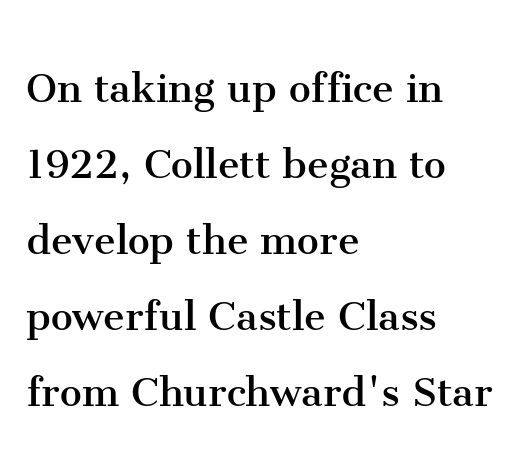
The image shows 49 px regular-weight serif type, upright; set left-aligned, normal line spacing (1.55x), normal letter spacing, not underlined; medium stroke contrast and a medium x-height.
